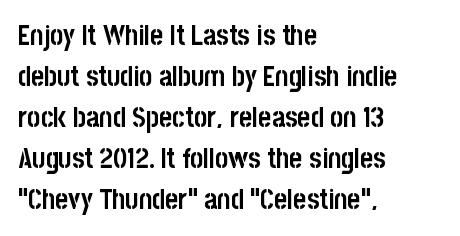
Spacing verdict: proportional, widths tailored to each character. The ragged edge is on the right, which tells us the setting is flush left. Heavy-handed strokes throughout: this text is bold. The area under the type is left untouched.
